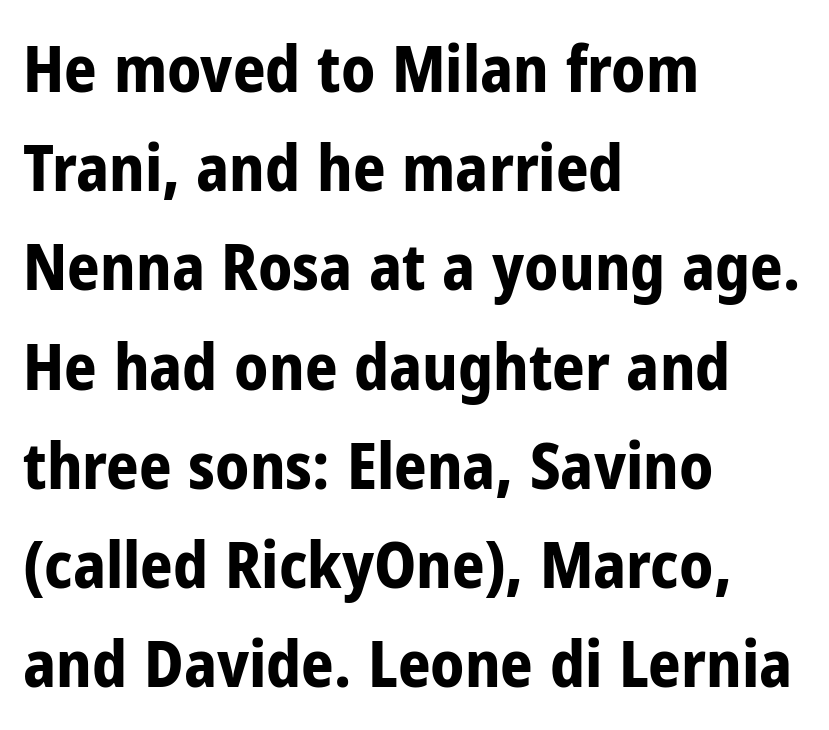
Font category for this specimen: sans-serif. The rag falls on the right side of this text block. Is there any slant? The stems are plumb. Is there much room between lines? A standard amount, neither cramped nor airy.
